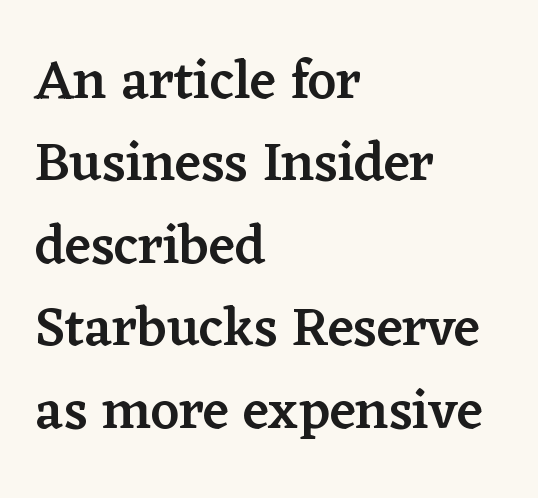
{"serif": "yes", "italic": "no", "bold": "semi", "weight": "semibold", "width": "normal", "stroke_contrast": "low", "x_height": "medium", "monospaced": "no", "underline": "no", "align": "left", "line_spacing": "normal", "line_spacing_ratio": 1.5, "letter_spacing": "normal", "letter_spacing_em": 0.0, "glyph_px": 55}
